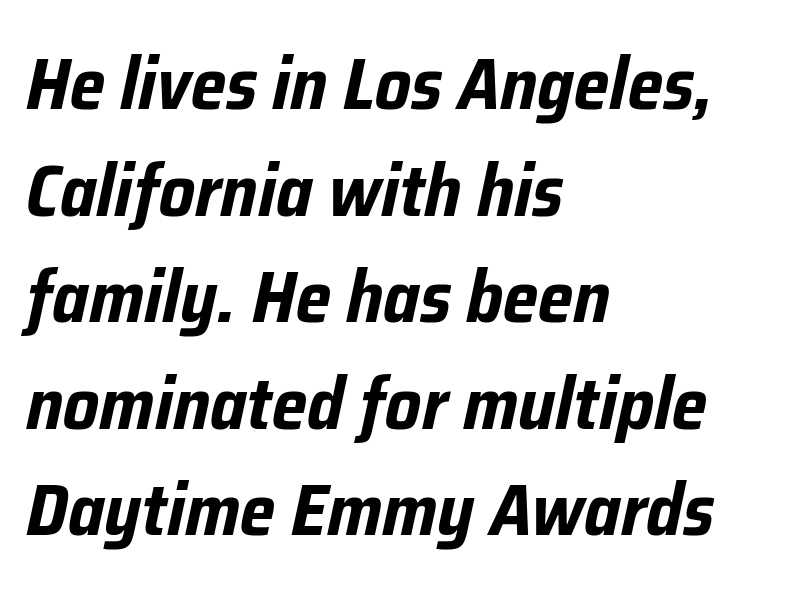
The image shows 73 px bold, condensed type, italic (leaning right); set left-aligned, normal line spacing (1.46x), normal letter spacing, not underlined; low stroke contrast and a medium x-height.
